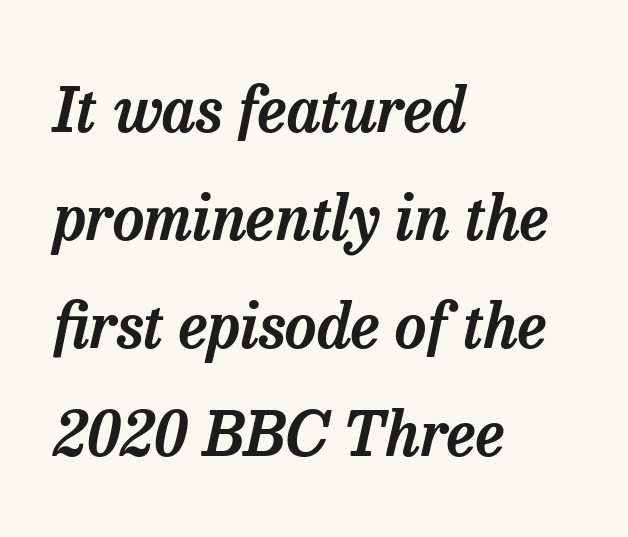
Q: Is the text italic (slanted)? A: Yes, it leans right by about 13 degrees.
Q: Is the typeface a serif or a sans-serif typeface? A: Serif.
Q: Is the text underlined? A: No.
Q: How is the paragraph aligned? A: Left-aligned.
Q: Is the spacing between letters normal or unusually wide? A: Normal.
Q: Width (condensed, normal, or wide)? A: Normal.
Q: Stroke contrast? A: Low.
Q: x-height? A: Medium.
Q: Monospaced? A: No.
